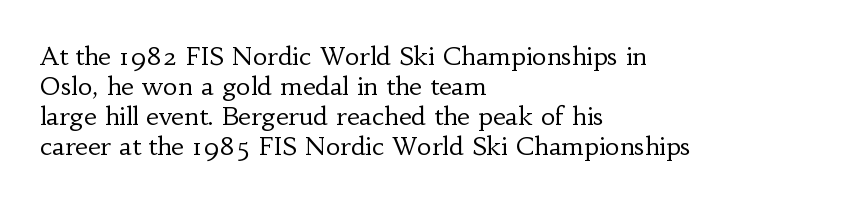
The image shows 25 px text type, upright; set left-aligned, line spacing 1.2x, normal letter spacing, not underlined.
